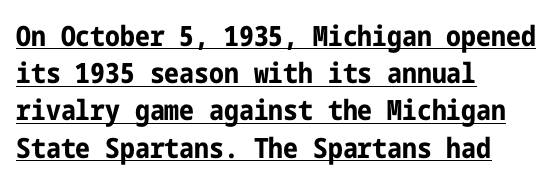
Line starts are locked; line ends wander. Bold? Absolutely — the strokes are thick and heavy. Honestly, the row spacing looks completely unremarkable. Decoration check: the copy is underlined.
